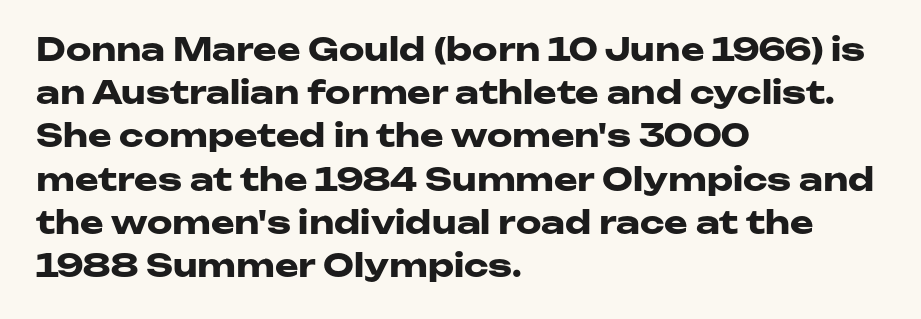
Q: Is the text bold? A: Yes.
Q: Is the text italic (slanted)? A: No, it is upright.
Q: Is the typeface a serif or a sans-serif typeface? A: Sans-serif.
Q: Is the text underlined? A: No.
Q: How is the paragraph aligned? A: Left-aligned.
Q: Is the spacing between letters normal or unusually wide? A: Normal.
Q: Is the spacing between lines tight, normal or loose? A: Normal.
Q: Width (condensed, normal, or wide)? A: Wide.
Q: Stroke contrast? A: Low.
Q: x-height? A: Medium.
Q: Monospaced? A: No.
